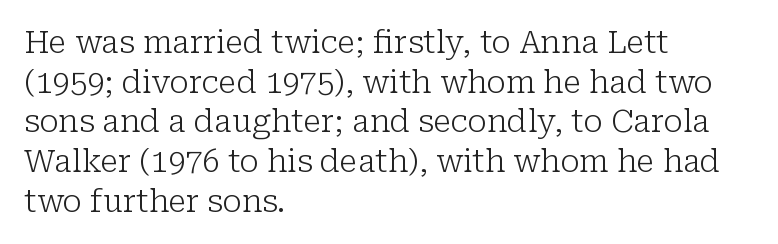
Q: Is the text bold? A: No.
Q: Is the text italic (slanted)? A: No, it is upright.
Q: Is the typeface a serif or a sans-serif typeface? A: Serif.
Q: Is the text underlined? A: No.
Q: How is the paragraph aligned? A: Left-aligned.
Q: Is the spacing between letters normal or unusually wide? A: Normal.
Q: Is the spacing between lines tight, normal or loose? A: Normal.
Q: Width (condensed, normal, or wide)? A: Normal.
Q: Stroke contrast? A: Low.
Q: x-height? A: Medium.
Q: Monospaced? A: No.
